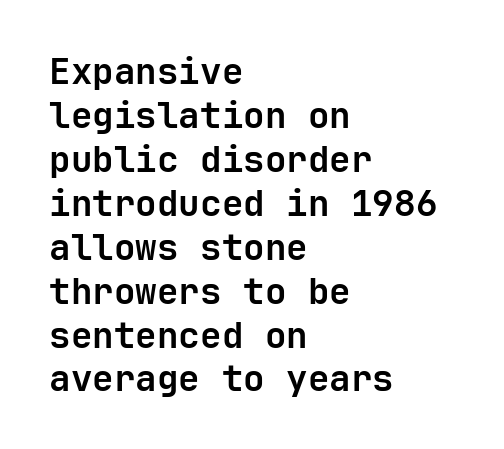
{"serif": "no", "italic": "no", "bold": "yes", "weight": "semibold", "width": "normal", "stroke_contrast": "low", "x_height": "medium", "underline": "no", "align": "left", "line_spacing_ratio": 1.22, "letter_spacing": "normal", "letter_spacing_em": 0.0, "glyph_px": 36}
